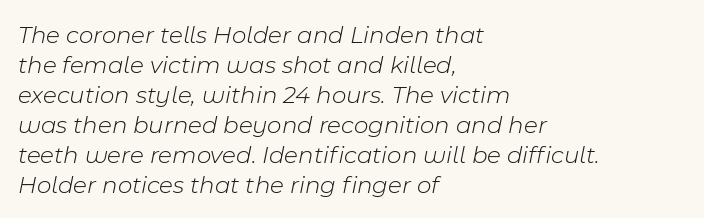
{"italic": "yes", "lean": "right", "slant_degrees": 11, "bold": "no", "underline": "no", "align": "left", "line_spacing_ratio": 1.2, "letter_spacing": "normal", "letter_spacing_em": 0.0, "glyph_px": 25}
